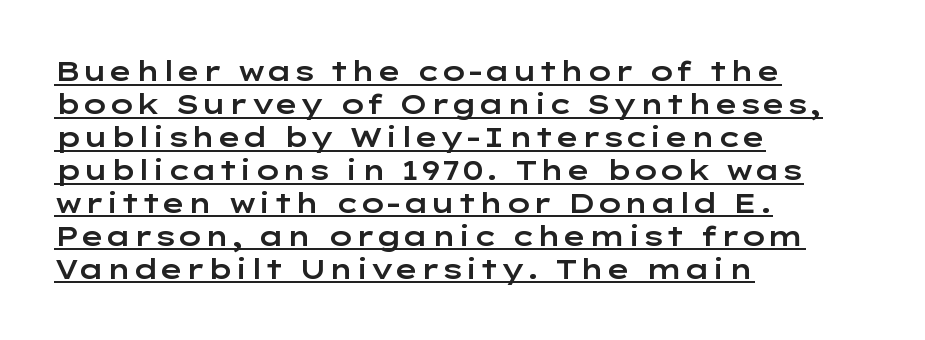
{"italic": "no", "underline": "yes", "align": "left", "line_spacing_ratio": 1.22, "letter_spacing": "normal", "letter_spacing_em": 0.0, "glyph_px": 27}
